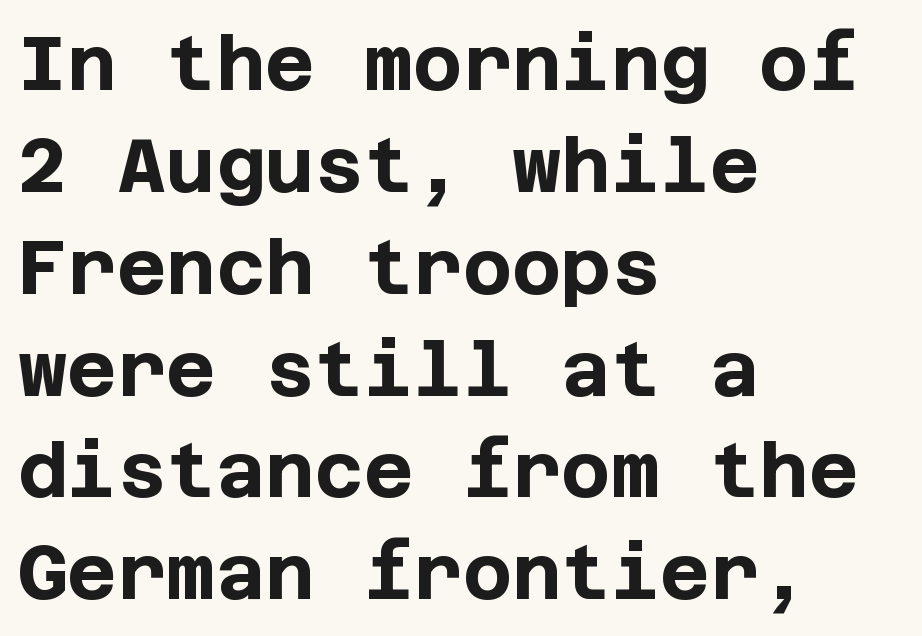
These lines stack with their left ends in a neat column. The glyphs are unaccompanied by any horizontal stroke below them. In terms of posture, this sample is upright. The letters are bold, with thick, heavy strokes. The face used here is rendered with its standard letterfit.
